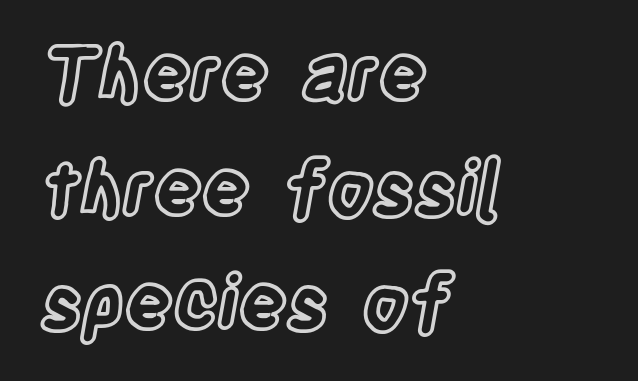
The image shows 74 px condensed type; set left-aligned, normal line spacing (1.55x), normal letter spacing, not underlined; a large x-height.
